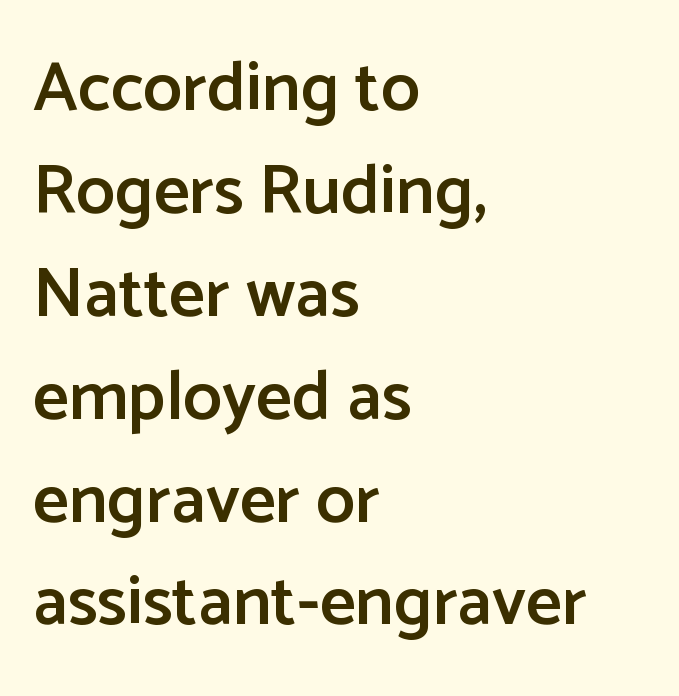
Q: Is the text bold? A: Semi-bold.
Q: Is the text italic (slanted)? A: No, it is upright.
Q: Is the typeface a serif or a sans-serif typeface? A: Sans-serif.
Q: Is the text underlined? A: No.
Q: How is the paragraph aligned? A: Left-aligned.
Q: Is the spacing between letters normal or unusually wide? A: Normal.
Q: Is the spacing between lines tight, normal or loose? A: Normal.
Q: Width (condensed, normal, or wide)? A: Normal.
Q: Stroke contrast? A: Low.
Q: x-height? A: Medium.
Q: Monospaced? A: No.
